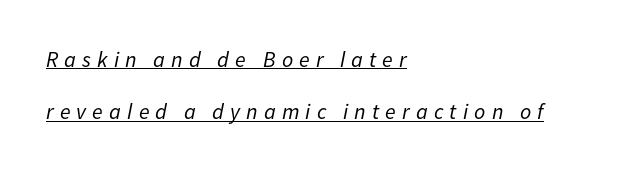
The rendering anchors every line to the left-hand side. Like a heading marked for emphasis, these lines bear an underscore. You could fit nearly another row in the gap between these rows. These lines have a slow, spaced-out rhythm from letter to letter. The typeface has the unassuming heft of standard copy or less.
